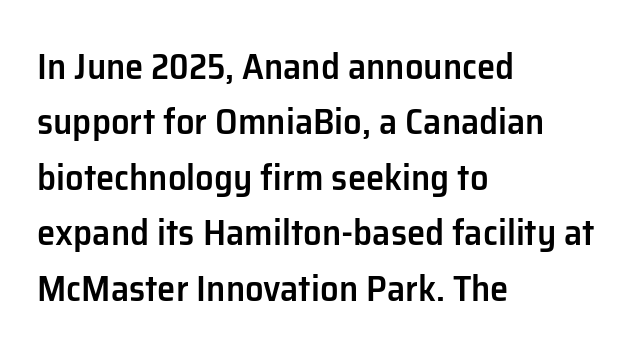
The image shows 37 px semibold sans-serif type, upright; set left-aligned, normal line spacing (1.5x), normal letter spacing, not underlined; low stroke contrast and a medium x-height.
